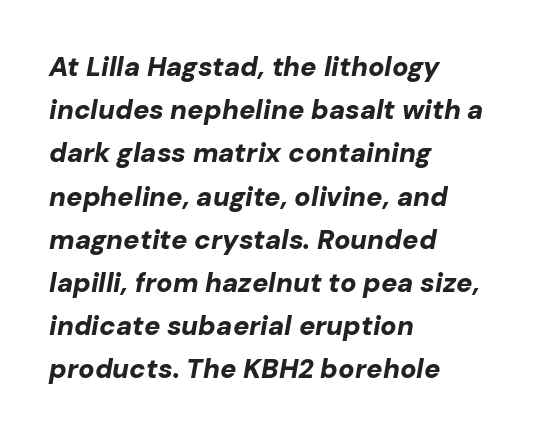
The image shows 27 px bold type, italic (leaning right); set left-aligned, normal line spacing (1.6x), normal letter spacing, not underlined.
